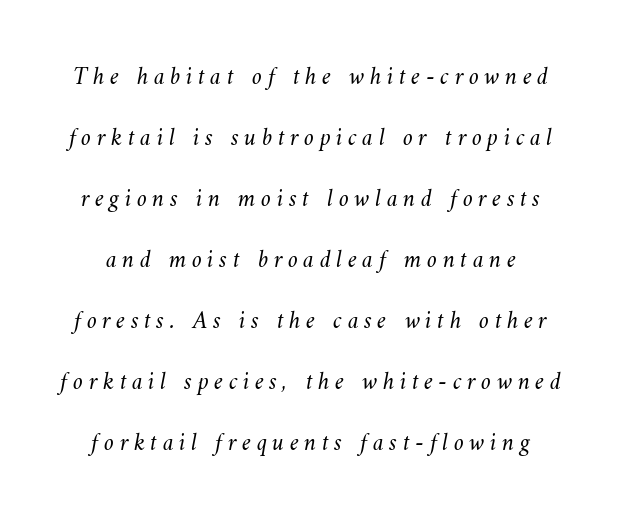
{"bold": "no", "underline": "no", "line_spacing": "loose", "line_spacing_ratio": 2.44, "letter_spacing": "wide", "letter_spacing_em": 0.22, "glyph_px": 25}
